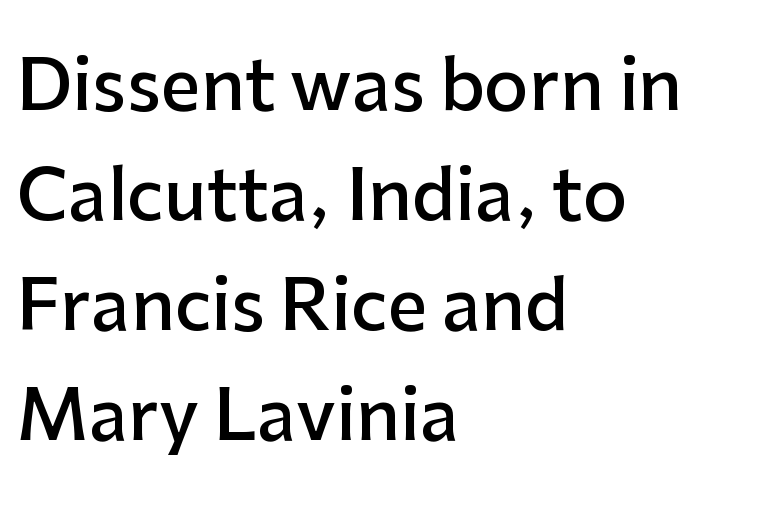
{"serif": "no", "italic": "no", "bold": "semi", "weight": "semibold", "width": "normal", "stroke_contrast": "low", "x_height": "medium", "monospaced": "no", "underline": "no", "align": "left", "line_spacing": "normal", "line_spacing_ratio": 1.57, "letter_spacing": "normal", "letter_spacing_em": 0.0, "glyph_px": 70}
